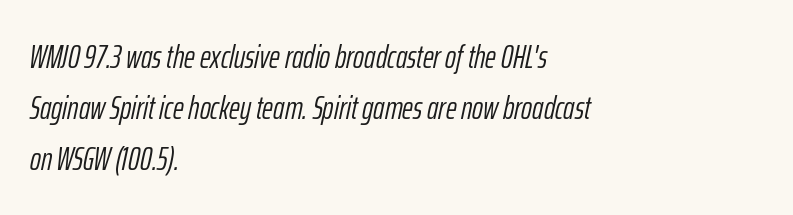
{"italic": "yes", "lean": "right", "slant_degrees": 12, "bold": "no", "weight": "light", "width": "condensed", "stroke_contrast": "low", "x_height": "medium", "monospaced": "no", "underline": "no", "align": "left", "line_spacing": "normal", "line_spacing_ratio": 1.54, "letter_spacing": "normal", "letter_spacing_em": 0.0, "glyph_px": 33}
